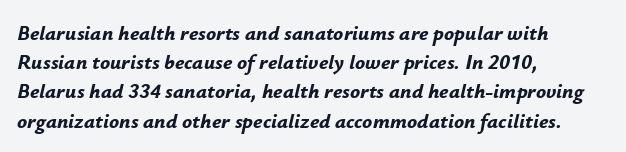
Vertical spacing — default. A student would call this left alignment; a typographer would say flush left, rag right. Letter spacing: default. Characters are canted at an angle relative to the baseline's perpendicular.
